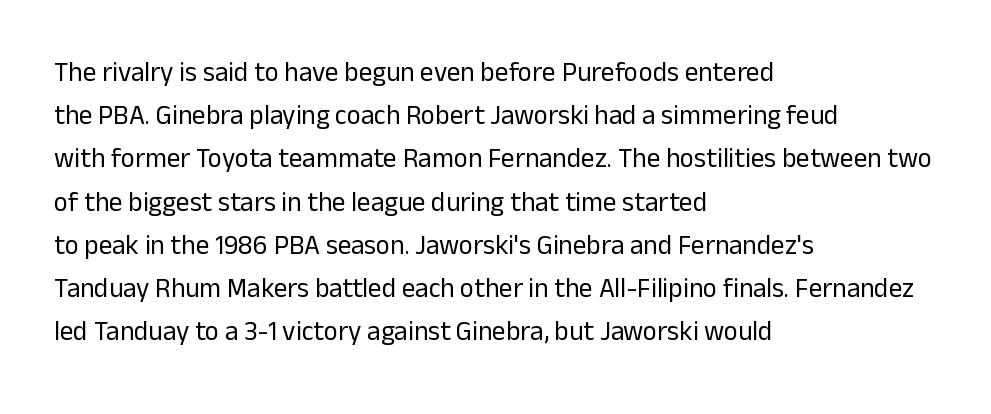
Posture: straight, roman, zero tilt. Notice how descenders clear the ascenders below comfortably — that's standard leading. Visually the block forms a straight wall on the left and a jagged coastline on the right. Descenders hang freely into open space. The type is set solid horizontally, with unmodified tracking. Heft: none added — not bold.
